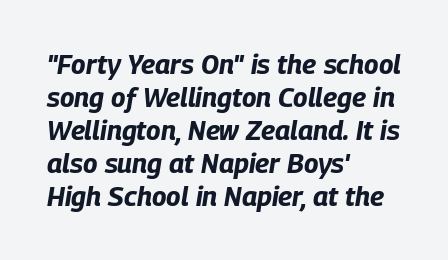
The text block is weighted toward the left margin, trailing off unevenly rightward. Look at the tracking — it's just the regular setting, nothing added. Anything drawn beneath the words? Only blank space. The strokes are fattened all the way to bold. Characters are canted at an angle relative to the baseline's perpendicular.
